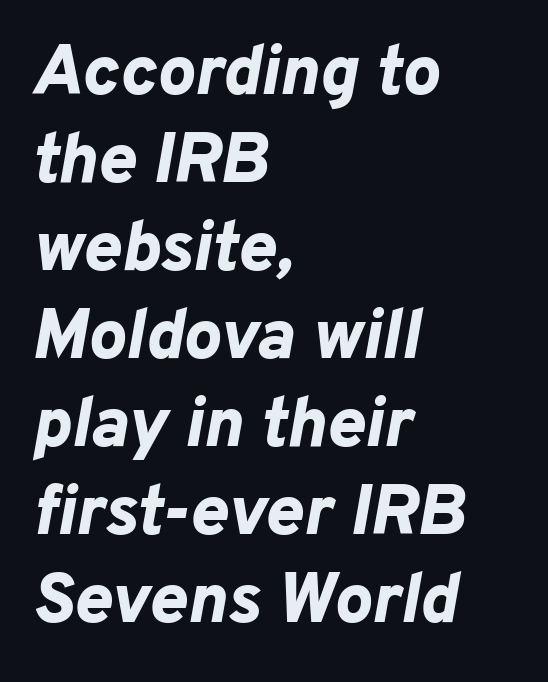
The image shows 71 px bold type, italic (leaning right); set left-aligned, line spacing 1.24x, normal letter spacing, not underlined; low stroke contrast and a medium x-height.
